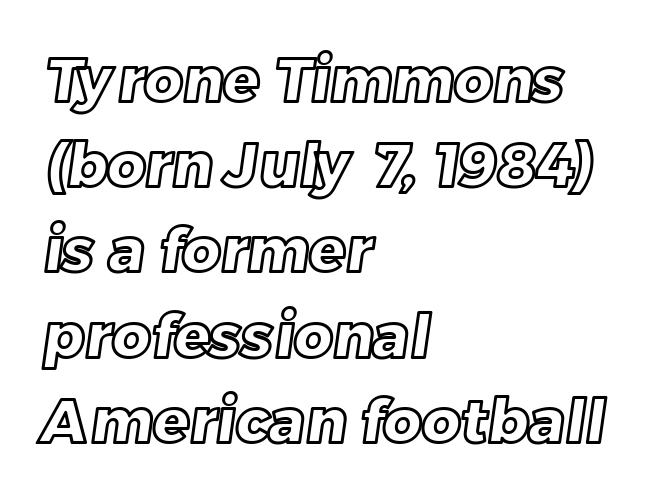
Q: Is the text underlined? A: No.
Q: How is the paragraph aligned? A: Left-aligned.
Q: Is the spacing between letters normal or unusually wide? A: Normal.
Q: Is the spacing between lines tight, normal or loose? A: Normal.
Q: Width (condensed, normal, or wide)? A: Normal.
Q: x-height? A: Large.
Q: Monospaced? A: No.
